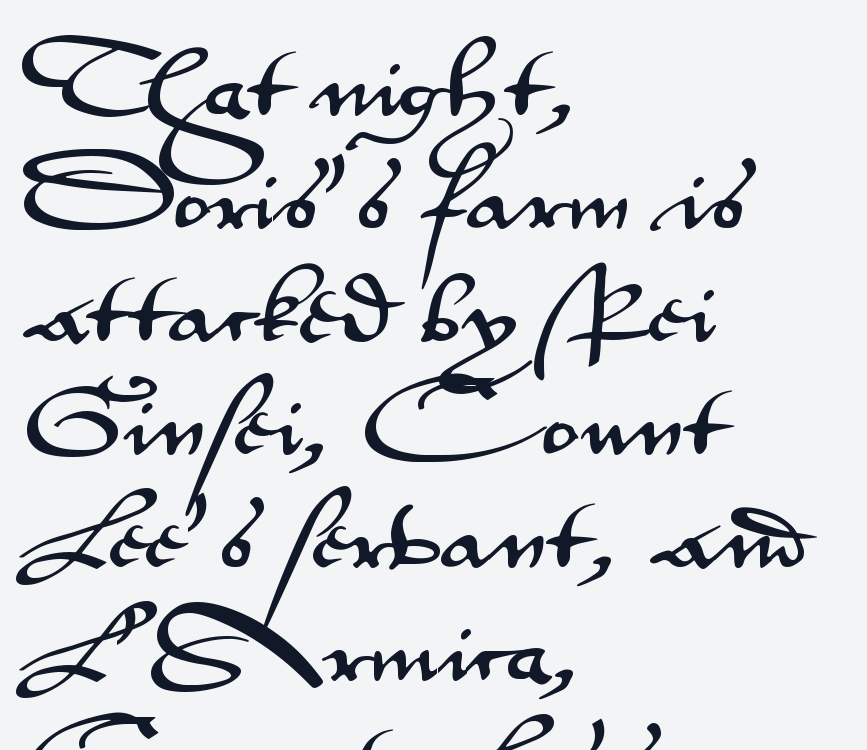
Is this a fixed-width face? No — the glyphs have proportional, varying widths. Each row of text sits above clean, open space. To sum up the face: it is a sans, with no serifs.
